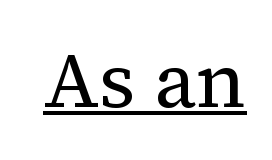
Q: Is the text bold? A: No.
Q: Is the text italic (slanted)? A: No, it is upright.
Q: Is the typeface a serif or a sans-serif typeface? A: Serif.
Q: Is the text underlined? A: Yes.
Q: Is the spacing between letters normal or unusually wide? A: Normal.
Q: Width (condensed, normal, or wide)? A: Normal.
Q: Stroke contrast? A: Medium.
Q: x-height? A: Medium.
Q: Monospaced? A: No.
